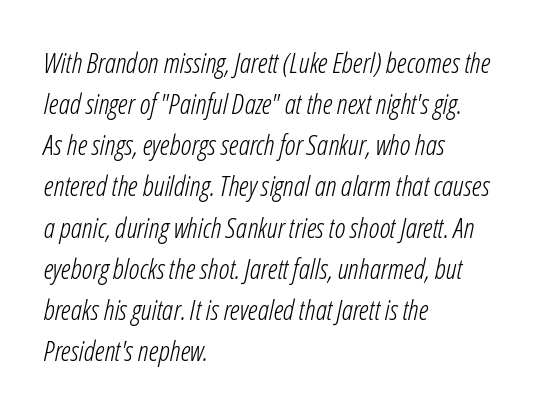
The image shows 28 px light, condensed type, italic (leaning right); set left-aligned, normal line spacing (1.47x), normal letter spacing, not underlined; low stroke contrast and a medium x-height.
